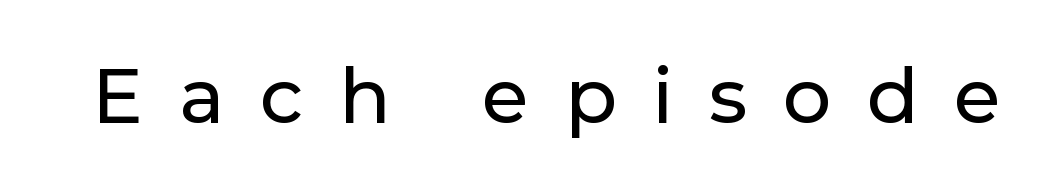
The text was rendered using a sans face with plain stroke endings. Just letters on the line, the space beneath them empty. Nope, not italic — everything's standing straight. The letters are spread apart with noticeably loose tracking. Is this a fixed-width face? No — the glyphs have proportional, varying widths.
